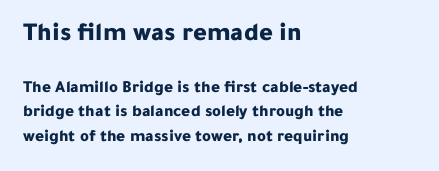
Q: Is the text bold? A: Yes.
Q: Is the text italic (slanted)? A: No, it is upright.
Q: Is the text underlined? A: No.
Q: How is the paragraph aligned? A: Left-aligned.
Q: Is the spacing between letters normal or unusually wide? A: Normal.
Q: Is the spacing between lines tight, normal or loose? A: Normal.
Q: Which block of text is set in a larger size, the first (top) or the second (bottom)? A: The first (top) one.
